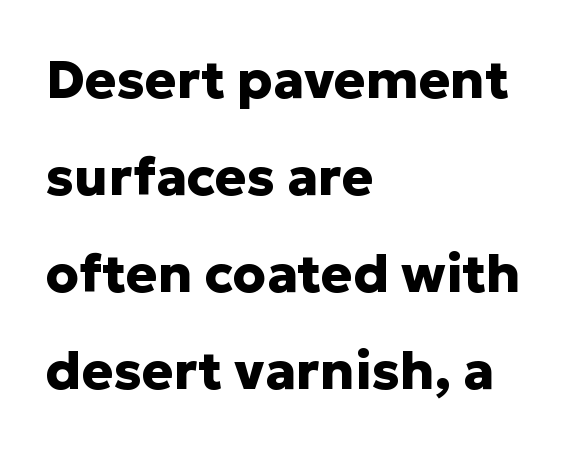
The passage shown is typed in a proportional face where columns would drift. A sans-serif font was chosen for this passage. Unmarked baselines from the first word to the last. Nope, not italic — everything's standing straight. The passage shown is emphatically bold. Casual observation: everything's shoved over to the left.
